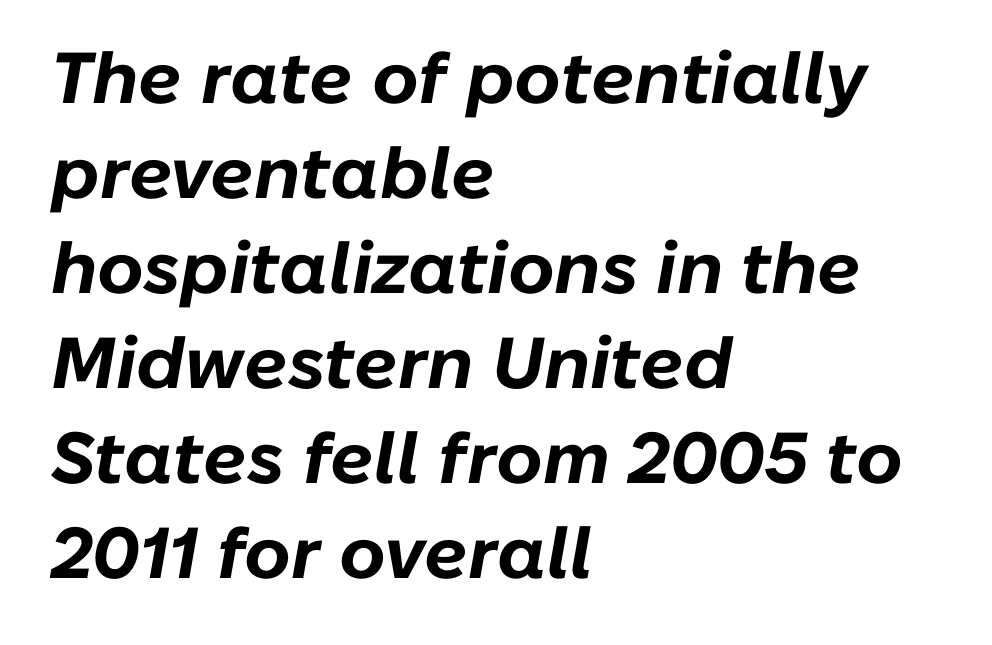
{"italic": "yes", "lean": "right", "slant_degrees": 10, "bold": "yes", "weight": "bold", "width": "normal", "stroke_contrast": "low", "x_height": "medium", "monospaced": "no", "underline": "no", "align": "left", "line_spacing": "normal", "line_spacing_ratio": 1.32, "letter_spacing": "normal", "letter_spacing_em": 0.0, "glyph_px": 72}
